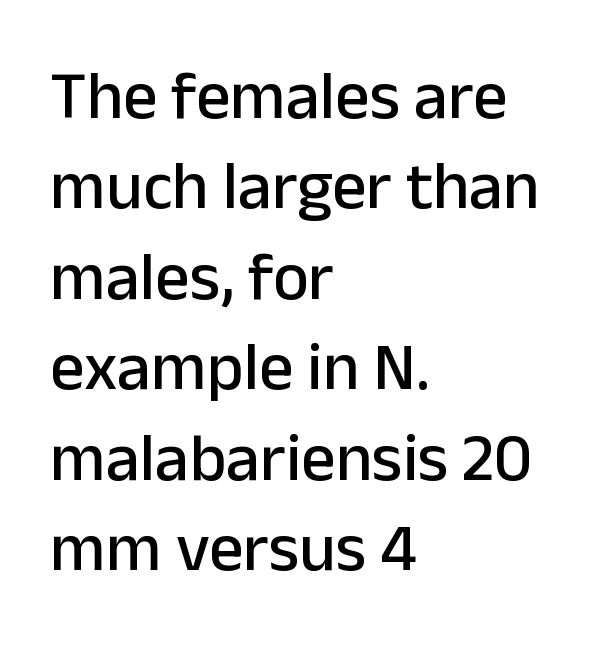
The image shows 68 px sans-serif type, upright; set left-aligned, normal line spacing (1.33x), normal letter spacing, not underlined; low stroke contrast and a medium x-height.
